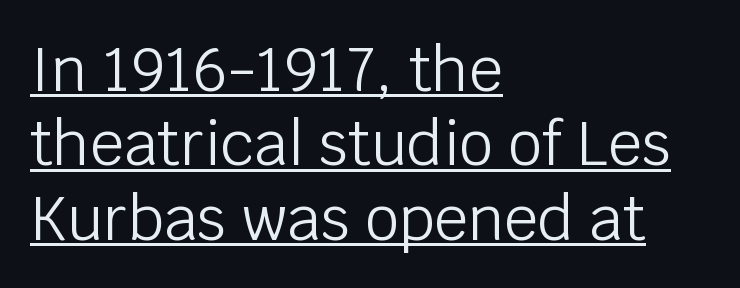
This rendering employs a face without finishing strokes, i.e., a sans-serif. The rendering keeps characters at their native spacing. Line beginnings align vertically; line endings do not. The glyphs are accompanied by a horizontal stroke just below them. Varying glyph widths throughout — classic text-font behaviour.
